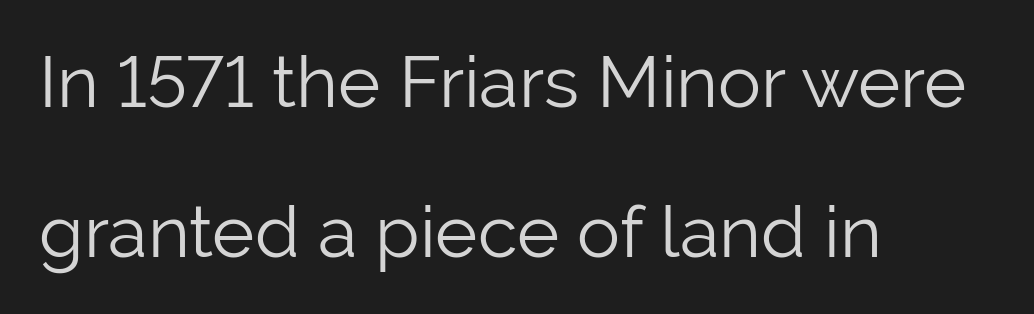
This rendering leaves character spacing at its baseline value. The typeface chosen for these lines omits serifs. Varying glyph widths throughout — classic text-font behaviour. The space beneath each line is pristine and unruled. The paragraph shown leans on its left margin. It's the straight-up-and-down kind of type.
